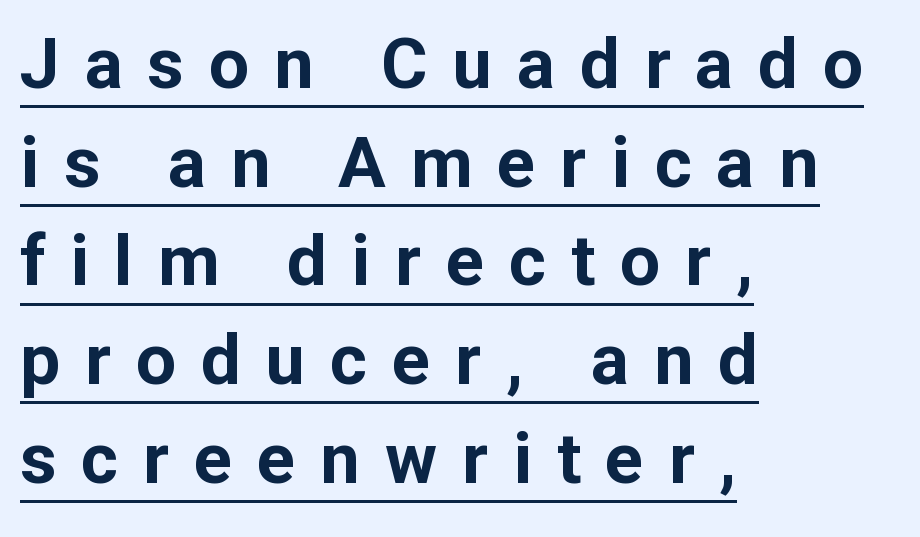
Proportional: the letters do not fall into vertical columns. The text block is weighted toward the left margin, trailing off unevenly rightward. Interline gaps are of average width in this sample. A roman cut, with each character standing at attention. I'd call this a sans setting — the letters go barefoot.
